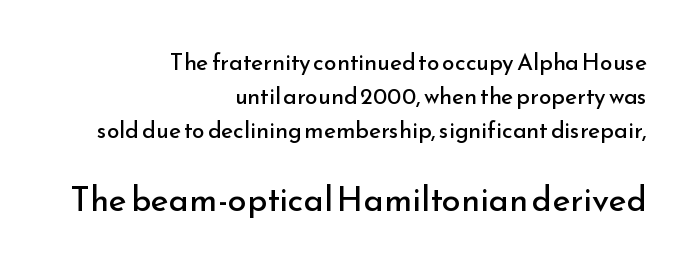
The passage shown is typed in a proportional face where columns would drift. The face used here is rendered with its standard letterfit. Nobody drew a line under any word here. Vertical strokes here are truly vertical. Is this a heavy cut? Hardly; it is regular or lighter. Letterform terminals end flat and unadorned throughout the passage.
